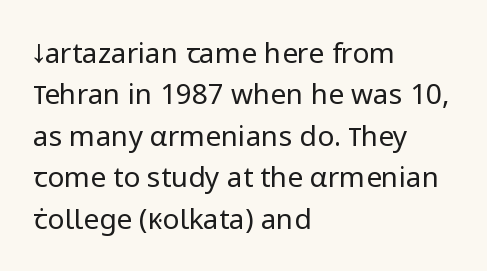
{"serif": "no", "italic": "no", "bold": "no", "weight": "regular", "width": "normal", "stroke_contrast": "low", "x_height": "medium", "monospaced": "no", "underline": "no", "align": "left", "line_spacing": "normal", "line_spacing_ratio": 1.48, "letter_spacing": "normal", "letter_spacing_em": 0.0, "glyph_px": 28}
